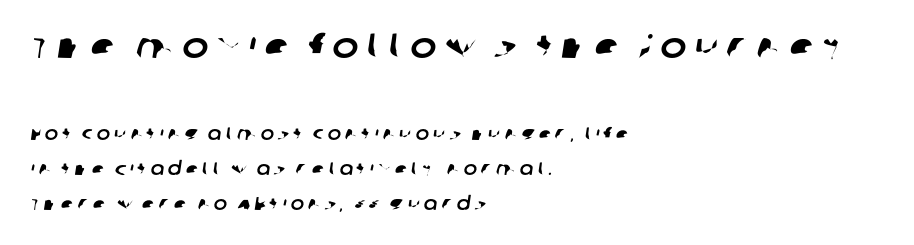
The lines in this sample share a left origin and differ only in where they stop. Block one is the big one; block two sits smaller underneath. Quick note: interline space is abundant. This rendering widens character spacing well past its baseline value. Nothing sits at the stroke ends, so this counts as sans-serif. The letters advance in unequal steps, a hallmark of proportional type.
